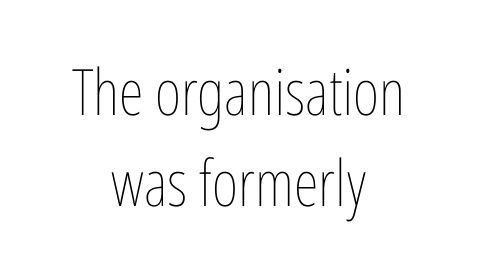
Tall strokes in this sample are plumb rather than angled. The weight would be labelled regular, book, light, or lighter still. Nobody drew a line under any word here. Does the leading feel generous? No, just average. Inter-character spacing is left at the font's built-in metrics.
